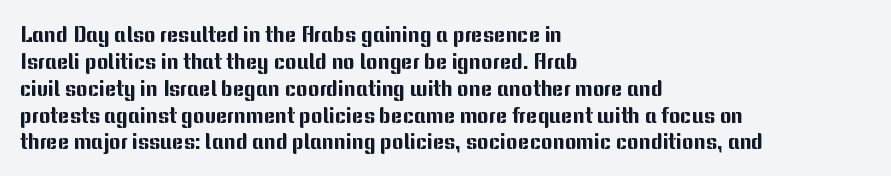
{"italic": "no", "underline": "no", "align": "left", "line_spacing_ratio": 1.22, "letter_spacing": "normal", "letter_spacing_em": 0.0, "glyph_px": 22}
